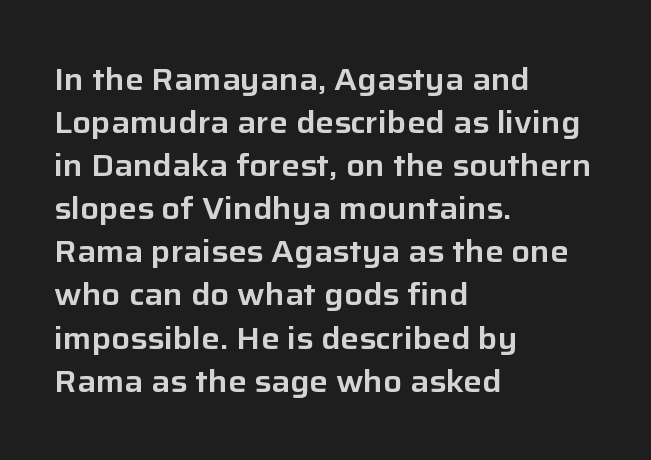
The image shows 31 px sans-serif type, upright; set left-aligned, normal line spacing (1.39x), normal letter spacing, not underlined; low stroke contrast and a medium x-height.
